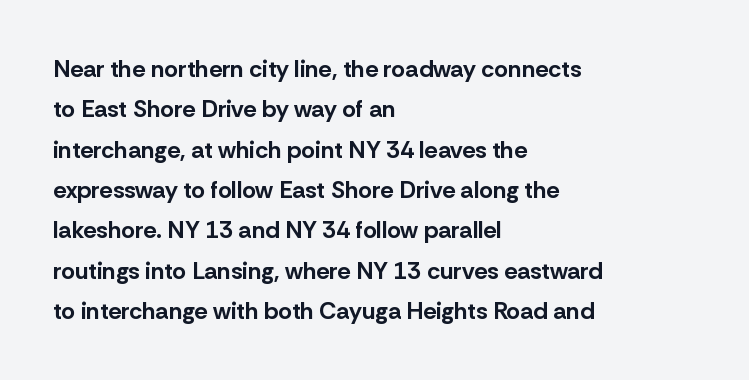
The image shows 24 px bold type, upright; set left-aligned, normal line spacing (1.68x), normal letter spacing, not underlined.
